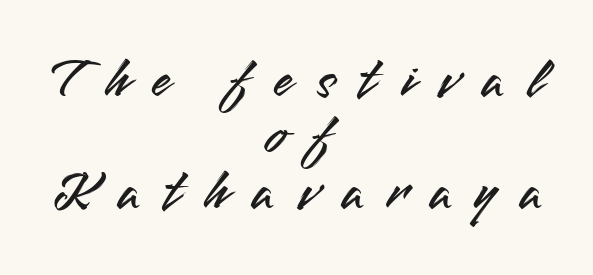
{"serif": "no", "width": "normal", "stroke_contrast": "medium", "x_height": "small", "monospaced": "no", "underline": "no", "align": "center", "line_spacing": "tight", "line_spacing_ratio": 0.98, "letter_spacing": "wide", "letter_spacing_em": 0.4, "glyph_px": 57}
